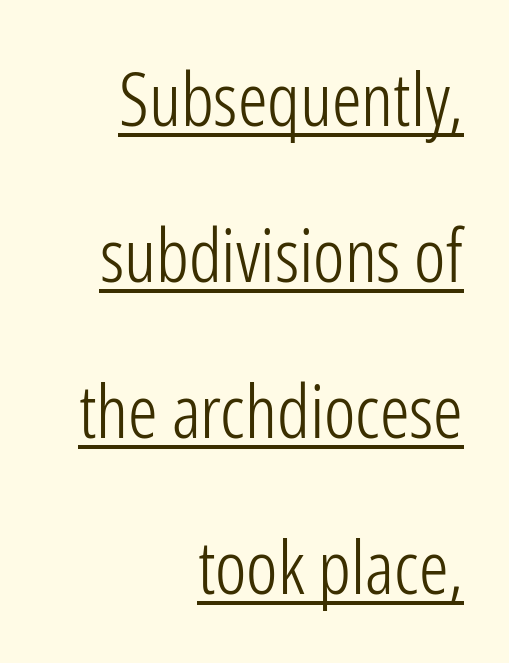
Q: Is the text bold? A: No.
Q: Is the text italic (slanted)? A: No, it is upright.
Q: Is the typeface a serif or a sans-serif typeface? A: Sans-serif.
Q: Is the text underlined? A: Yes.
Q: How is the paragraph aligned? A: Right-aligned.
Q: Is the spacing between letters normal or unusually wide? A: Normal.
Q: Is the spacing between lines tight, normal or loose? A: Loose.
Q: Width (condensed, normal, or wide)? A: Condensed.
Q: Stroke contrast? A: Low.
Q: x-height? A: Medium.
Q: Monospaced? A: No.
